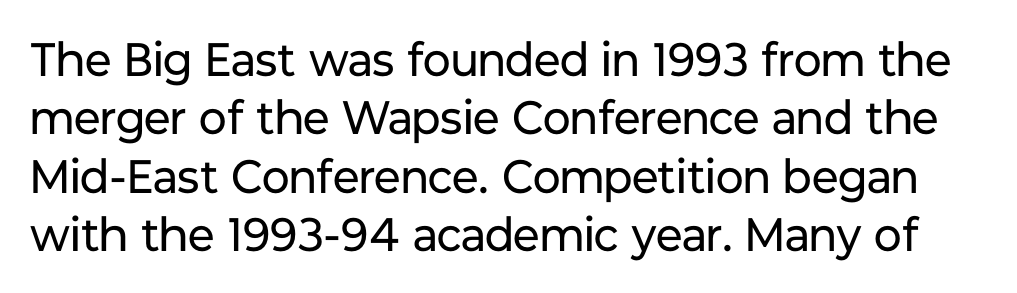
The glyphs in this specimen are sans serif. The font sits on the lighter half of the weight spectrum, regular included. The passage shown is typed in a proportional face where columns would drift. The letters stand straight up with perfectly vertical stems. Underlining? Definitely not there.
